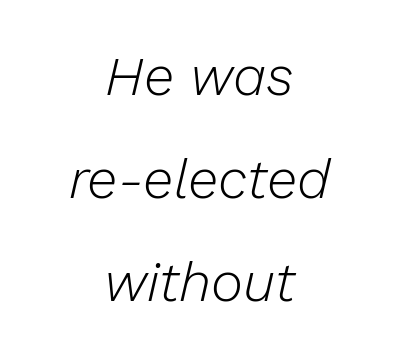
Q: Is the text bold? A: No.
Q: Is the text italic (slanted)? A: Yes, it leans right by about 13 degrees.
Q: Is the text underlined? A: No.
Q: How is the paragraph aligned? A: Centered.
Q: Is the spacing between letters normal or unusually wide? A: Normal.
Q: Width (condensed, normal, or wide)? A: Normal.
Q: Stroke contrast? A: Low.
Q: x-height? A: Medium.
Q: Monospaced? A: No.
